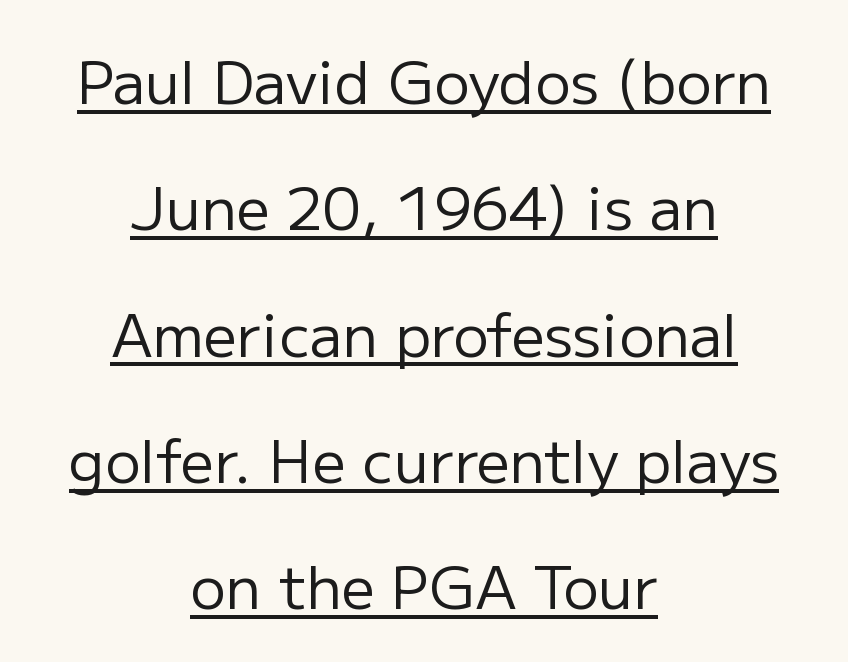
Q: Is the text bold? A: No.
Q: Is the text italic (slanted)? A: No, it is upright.
Q: Is the typeface a serif or a sans-serif typeface? A: Sans-serif.
Q: Is the text underlined? A: Yes.
Q: How is the paragraph aligned? A: Centered.
Q: Is the spacing between letters normal or unusually wide? A: Normal.
Q: Is the spacing between lines tight, normal or loose? A: Loose.
Q: Width (condensed, normal, or wide)? A: Normal.
Q: Stroke contrast? A: Low.
Q: x-height? A: Medium.
Q: Monospaced? A: No.
